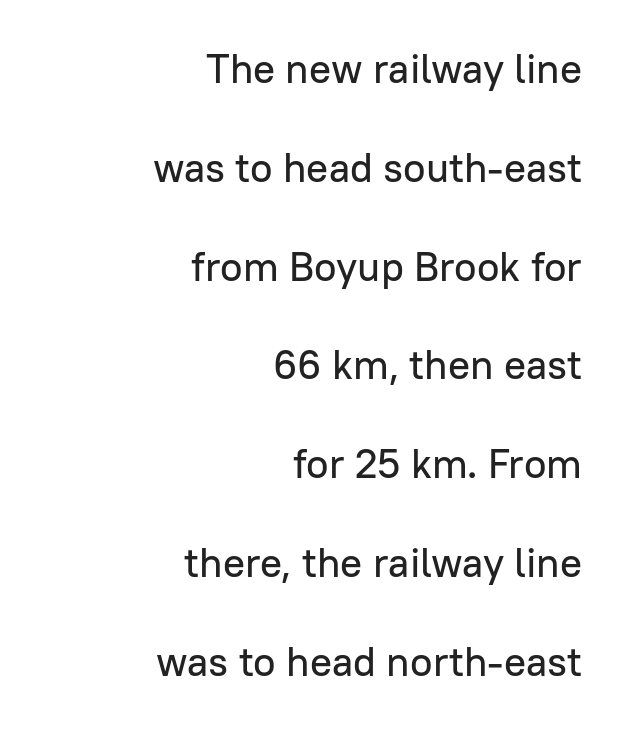
The line-height multiplier appears high, well above default. The paragraph shown leans on its right margin. These lines are rendered in a variable-pitch font. Underlining? Definitely not there. Examine the stroke ends and you'll find no serifs.
